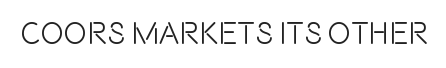
{"serif": "no", "italic": "no", "width": "condensed", "x_height": "large", "monospaced": "no", "underline": "no", "letter_spacing": "normal", "letter_spacing_em": 0.0, "glyph_px": 31}
